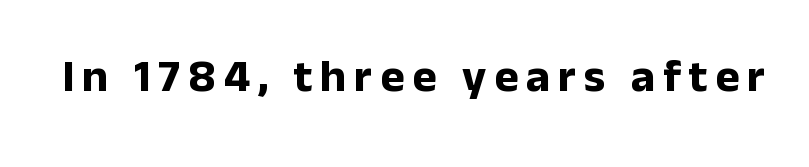
Every stem runs plumb, perpendicular to the baseline. Its strokes are broad and dark, the hallmark of bold type. What kind of face is this? One without serifs — a sans. Type without underlining.
